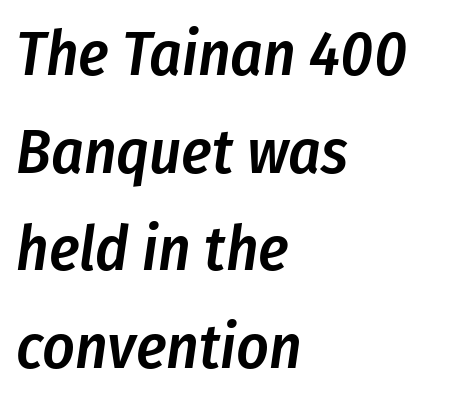
{"italic": "yes", "lean": "right", "slant_degrees": 8, "bold": "semi", "weight": "semibold", "width": "condensed", "stroke_contrast": "low", "x_height": "medium", "monospaced": "no", "underline": "no", "align": "left", "line_spacing": "normal", "line_spacing_ratio": 1.55, "letter_spacing": "normal", "letter_spacing_em": 0.0, "glyph_px": 63}
